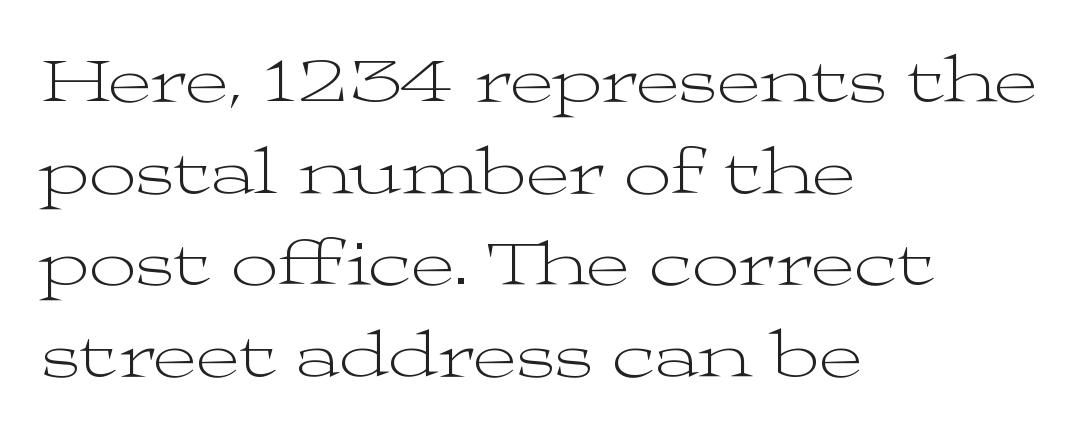
The image shows 66 px light, wide serif type, upright; set left-aligned, normal line spacing (1.39x), normal letter spacing, not underlined; medium stroke contrast and a medium x-height.
